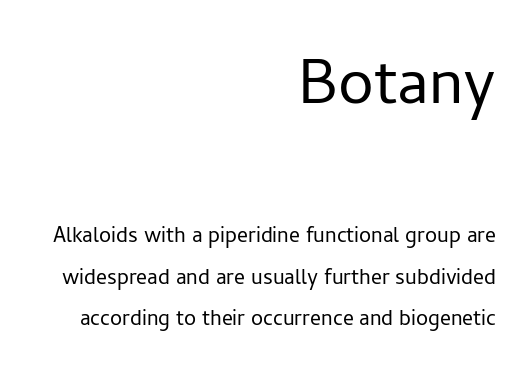
{"serif": "no", "italic": "no", "bold": "no", "weight": "light", "width": "normal", "stroke_contrast": "low", "x_height": "medium", "monospaced": "no", "underline": "no", "align": "right", "line_spacing": "normal", "line_spacing_ratio": 1.53, "letter_spacing": "normal", "letter_spacing_em": 0.0, "larger_block": "first", "size_ratio": 2.96, "glyph_px": 80}
